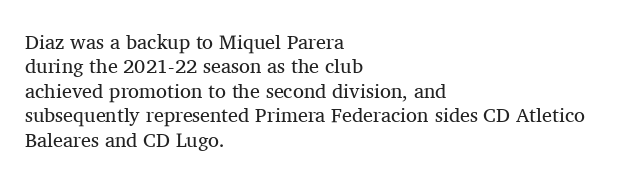
The image shows 20 px text type, upright; set left-aligned, line spacing 1.22x, normal letter spacing, not underlined.
